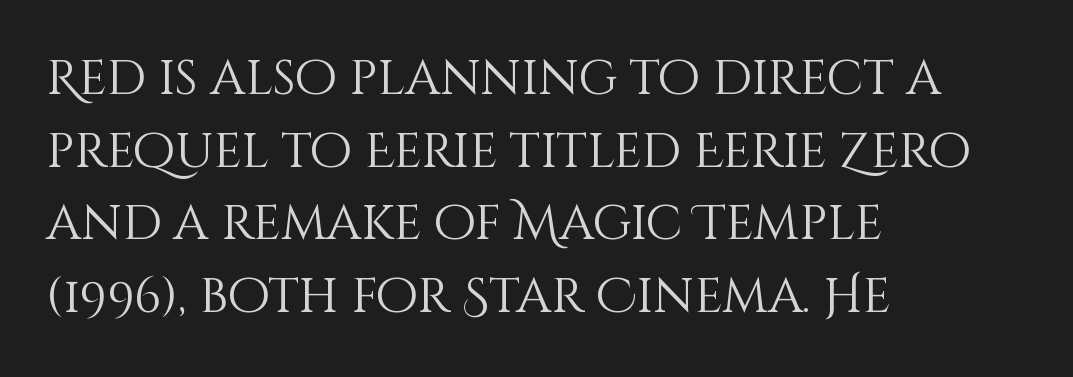
The image shows 49 px light type, upright; set left-aligned, normal line spacing (1.48x), normal letter spacing, not underlined; medium stroke contrast and a large x-height.
